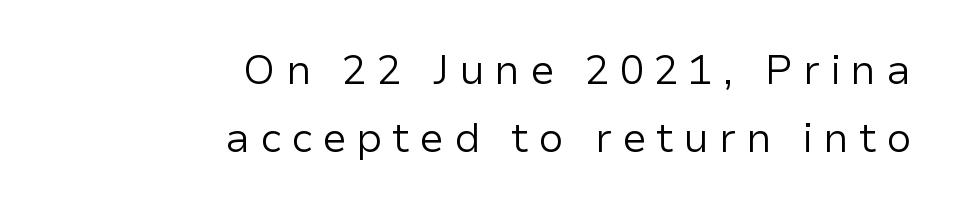
{"serif": "no", "italic": "no", "bold": "no", "weight": "regular", "width": "normal", "stroke_contrast": "low", "x_height": "medium", "monospaced": "no", "underline": "no", "align": "right", "line_spacing": "normal", "line_spacing_ratio": 1.66, "letter_spacing": "wide", "letter_spacing_em": 0.24, "glyph_px": 41}
